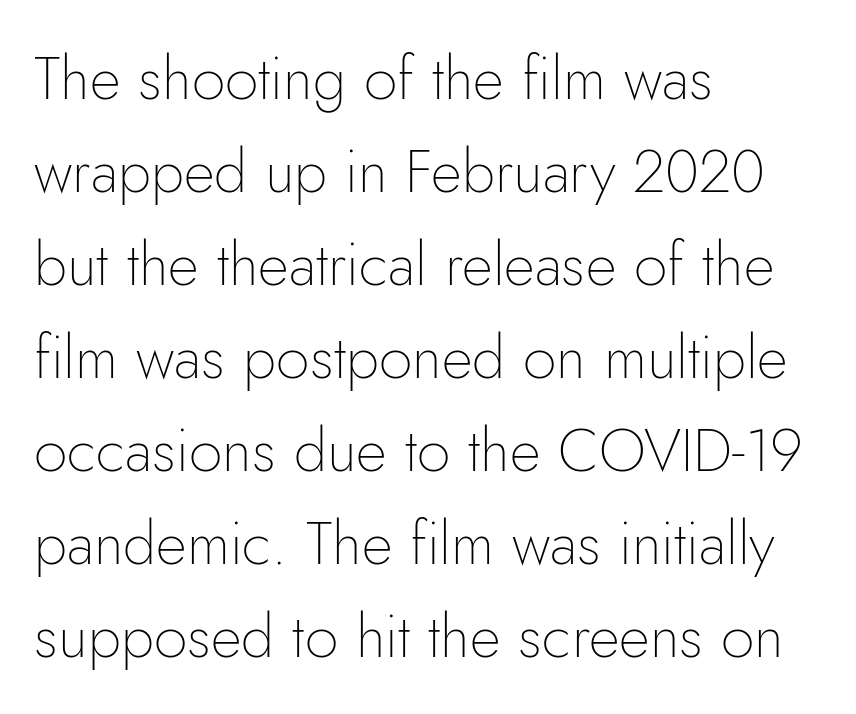
The typesetting does not lean heavy: it is not bold. Honestly, there is no underline to notice here at all. Honestly, the row spacing looks completely unremarkable. The type sits square on the baseline with zero lean.
